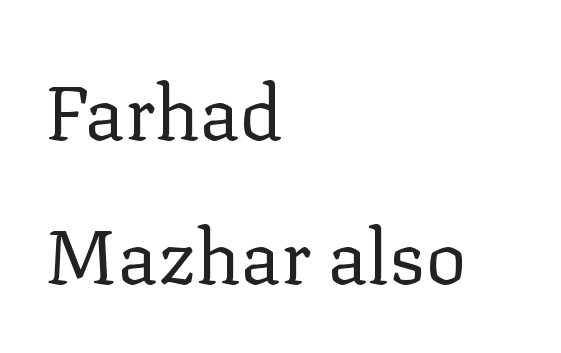
Q: Is the text bold? A: No.
Q: Is the text italic (slanted)? A: No, it is upright.
Q: Is the typeface a serif or a sans-serif typeface? A: Serif.
Q: Is the text underlined? A: No.
Q: How is the paragraph aligned? A: Left-aligned.
Q: Is the spacing between letters normal or unusually wide? A: Normal.
Q: Width (condensed, normal, or wide)? A: Normal.
Q: Stroke contrast? A: Low.
Q: x-height? A: Medium.
Q: Monospaced? A: No.
